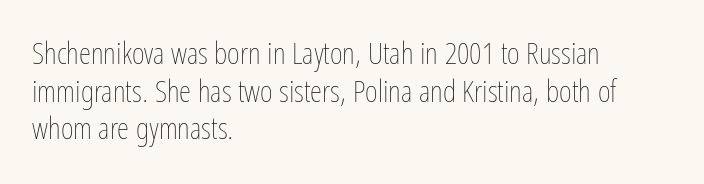
Q: Is the text bold? A: No.
Q: Is the text italic (slanted)? A: No, it is upright.
Q: Is the text underlined? A: No.
Q: How is the paragraph aligned? A: Left-aligned.
Q: Is the spacing between letters normal or unusually wide? A: Normal.
Q: Width (condensed, normal, or wide)? A: Condensed.
Q: Stroke contrast? A: Low.
Q: x-height? A: Medium.
Q: Monospaced? A: No.
